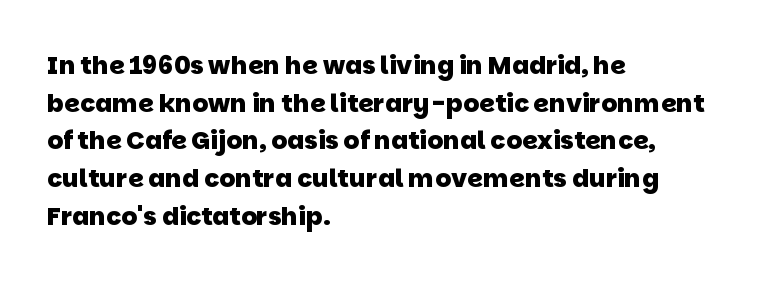
Compared with typical body copy, the letter spacing here is the same. Every row of glyphs begins at an identical x-position on the left. The block of text has a typical density, with ordinary space between rows. The sample has been set heavy, in full bold. Unmarked baselines from the first word to the last.
